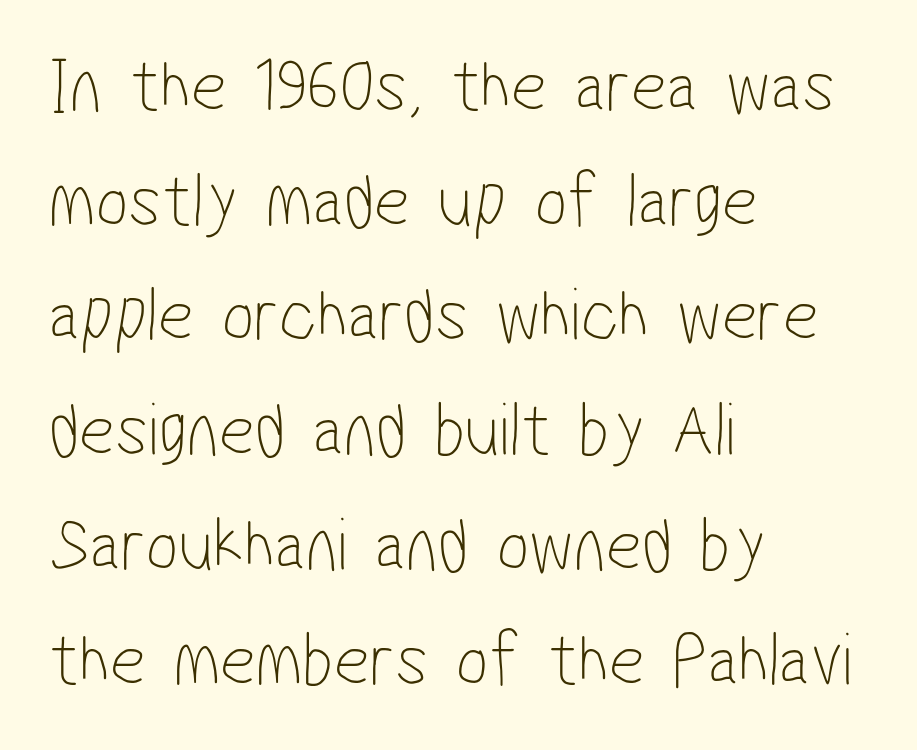
{"serif": "no", "bold": "no", "weight": "thin", "width": "condensed", "stroke_contrast": "low", "x_height": "medium", "monospaced": "no", "underline": "no", "align": "left", "line_spacing": "normal", "line_spacing_ratio": 1.49, "letter_spacing": "normal", "letter_spacing_em": 0.0, "glyph_px": 77}
